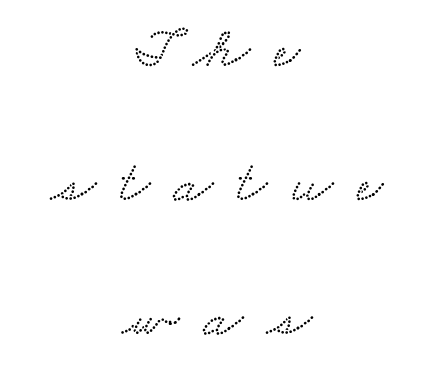
Q: Is the typeface a serif or a sans-serif typeface? A: Serif.
Q: Is the text underlined? A: No.
Q: How is the paragraph aligned? A: Centered.
Q: Is the spacing between letters normal or unusually wide? A: Unusually wide.
Q: Is the spacing between lines tight, normal or loose? A: Loose.
Q: Width (condensed, normal, or wide)? A: Wide.
Q: Stroke contrast? A: Low.
Q: x-height? A: Small.
Q: Monospaced? A: No.
